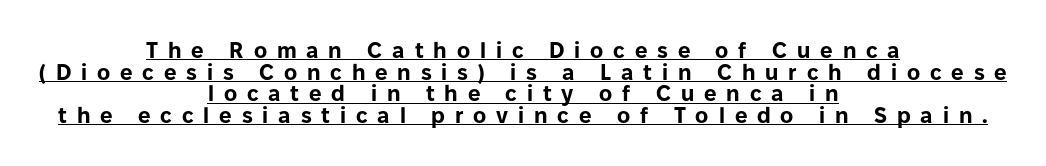
The image shows 22 px bold type, upright; set centered, tight line spacing (0.98x), unusually wide letter spacing (+0.45 em), underlined.
